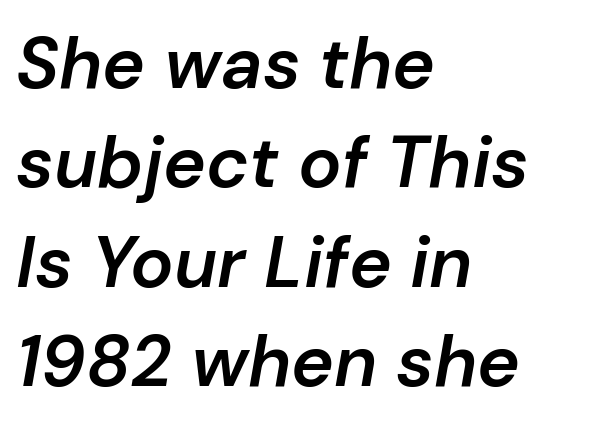
Q: Is the text bold? A: Semi-bold.
Q: Is the text italic (slanted)? A: Yes, it leans right by about 10 degrees.
Q: Is the text underlined? A: No.
Q: How is the paragraph aligned? A: Left-aligned.
Q: Is the spacing between letters normal or unusually wide? A: Normal.
Q: Is the spacing between lines tight, normal or loose? A: Normal.
Q: Width (condensed, normal, or wide)? A: Normal.
Q: Stroke contrast? A: Low.
Q: x-height? A: Medium.
Q: Monospaced? A: No.
